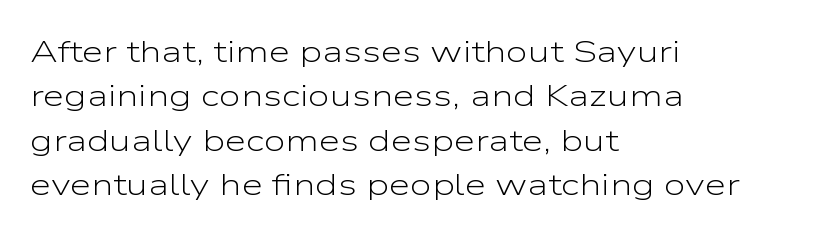
The image shows 31 px light, wide sans-serif type, upright; set left-aligned, normal line spacing (1.43x), normal letter spacing, not underlined; low stroke contrast and a medium x-height.
